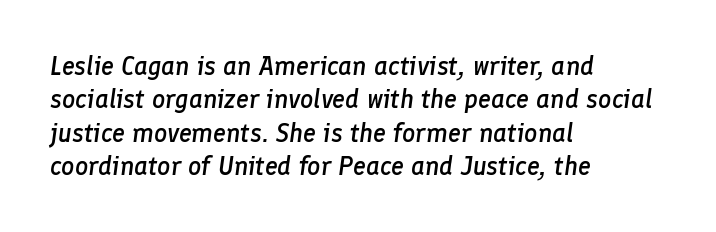
The block of text has a typical density, with ordinary space between rows. The lettering tilts uniformly, giving the passage an italic look. Emphasis by weight is partial: semibold. The rendering keeps characters at their native spacing. The passage is arranged the way most books set body copy — flush left.
